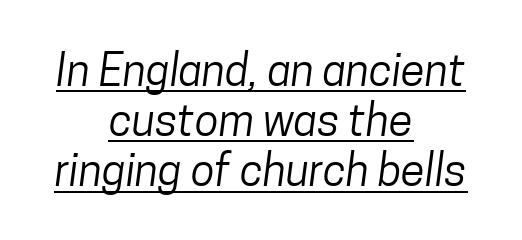
The image shows 44 px regular-weight, condensed sans-serif type; set centered, tight line spacing (1.14x), normal letter spacing, underlined; low stroke contrast and a medium x-height.
